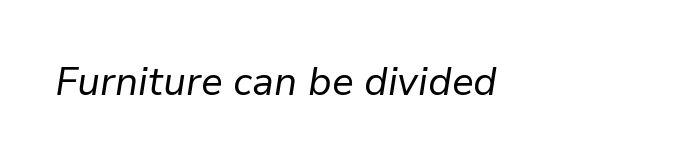
The image shows 39 px regular-weight type, italic (leaning right); set normal letter spacing, not underlined; low stroke contrast and a medium x-height.
